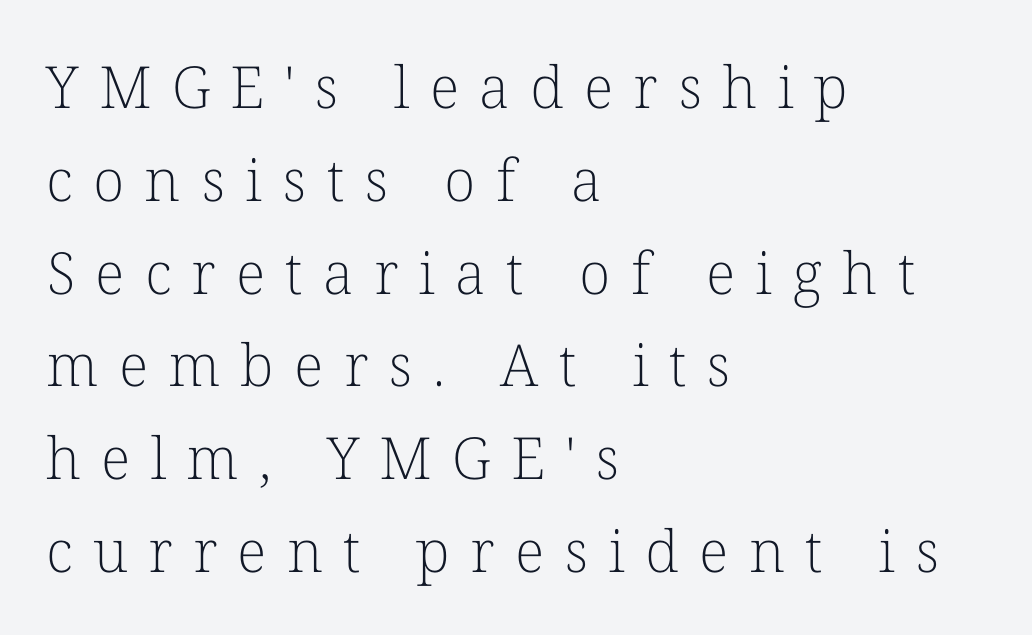
{"serif": "yes", "italic": "no", "bold": "no", "weight": "light", "width": "normal", "stroke_contrast": "low", "x_height": "medium", "monospaced": "no", "underline": "no", "align": "left", "line_spacing": "normal", "line_spacing_ratio": 1.6, "letter_spacing": "wide", "letter_spacing_em": 0.35, "glyph_px": 58}
